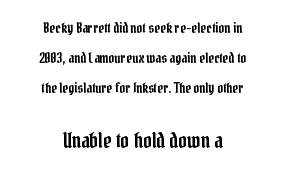
The image shows 21 px text type, upright; set centered, loose line spacing (2.16x), normal letter spacing, not underlined; the second (bottom) block is 1.5x larger.
